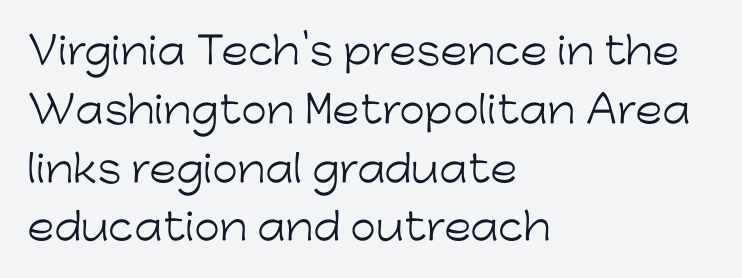
Q: Is the text bold? A: No.
Q: Is the text italic (slanted)? A: No, it is upright.
Q: Is the typeface a serif or a sans-serif typeface? A: Sans-serif.
Q: Is the text underlined? A: No.
Q: How is the paragraph aligned? A: Left-aligned.
Q: Is the spacing between letters normal or unusually wide? A: Normal.
Q: Is the spacing between lines tight, normal or loose? A: Normal.
Q: Width (condensed, normal, or wide)? A: Normal.
Q: Stroke contrast? A: Low.
Q: x-height? A: Medium.
Q: Monospaced? A: No.
